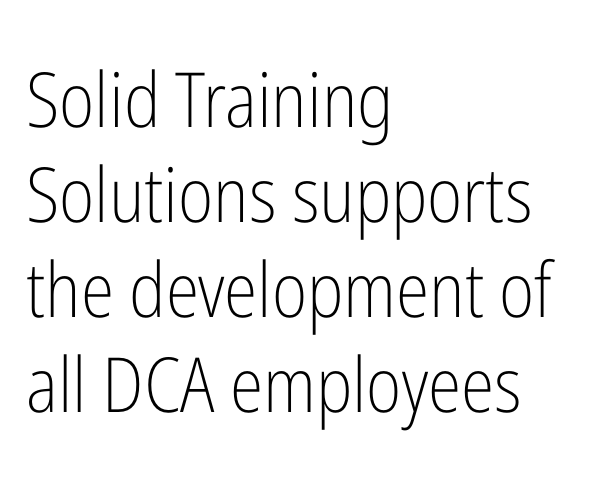
Note the varied advance widths — an 'i' is clearly narrower than an 'm'. This rendering features lettering with no underline. The lines in this sample share a left origin and differ only in where they stop. The axis of the letterforms is exactly vertical. A sans-serif font was chosen for this passage.
